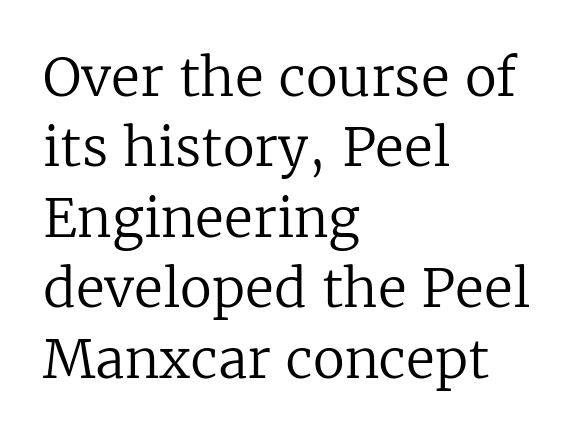
{"serif": "yes", "italic": "no", "bold": "no", "weight": "regular", "width": "normal", "stroke_contrast": "low", "x_height": "medium", "monospaced": "no", "underline": "no", "align": "left", "line_spacing": "normal", "line_spacing_ratio": 1.33, "letter_spacing": "normal", "letter_spacing_em": 0.0, "glyph_px": 53}
